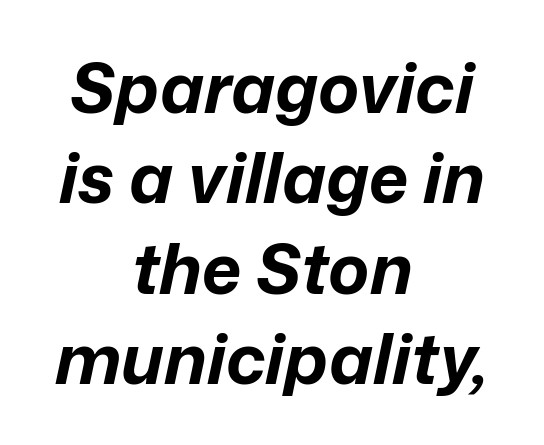
Q: Is the text bold? A: Yes.
Q: Is the text italic (slanted)? A: Yes, it leans right by about 12 degrees.
Q: Is the text underlined? A: No.
Q: How is the paragraph aligned? A: Centered.
Q: Is the spacing between letters normal or unusually wide? A: Normal.
Q: Is the spacing between lines tight, normal or loose? A: Normal.
Q: Width (condensed, normal, or wide)? A: Normal.
Q: Stroke contrast? A: Low.
Q: x-height? A: Medium.
Q: Monospaced? A: No.
